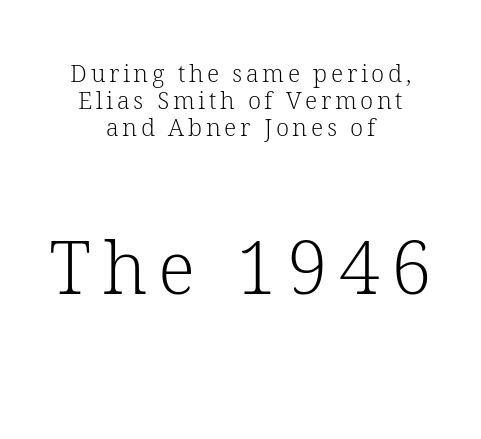
The image shows 73 px light serif type, upright; set centered, tight line spacing (1.13x), not underlined; the second (bottom) block is 3.04x larger; low stroke contrast and a medium x-height.
